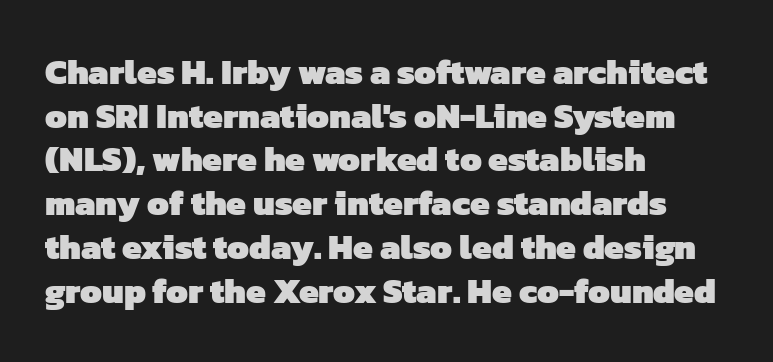
{"serif": "no", "bold": "yes", "weight": "heavy", "width": "normal", "stroke_contrast": "low", "x_height": "medium", "monospaced": "no", "underline": "no", "align": "left", "line_spacing": "normal", "line_spacing_ratio": 1.25, "letter_spacing": "normal", "letter_spacing_em": 0.0, "glyph_px": 35}
